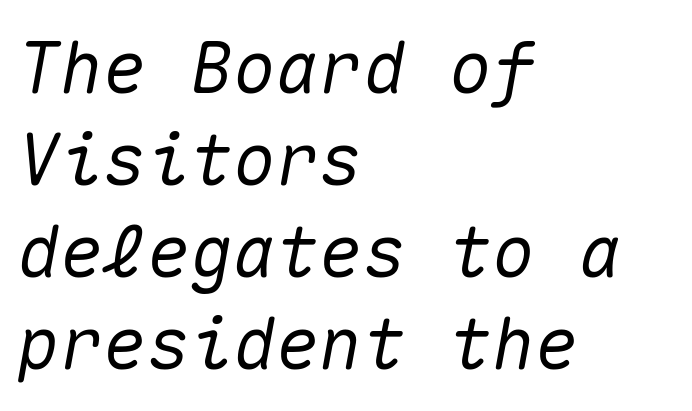
{"italic": "yes", "lean": "right", "slant_degrees": 10, "width": "normal", "stroke_contrast": "medium", "x_height": "medium", "monospaced": "yes", "underline": "no", "align": "left", "line_spacing": "normal", "line_spacing_ratio": 1.28, "letter_spacing": "normal", "letter_spacing_em": 0.0, "glyph_px": 72}
